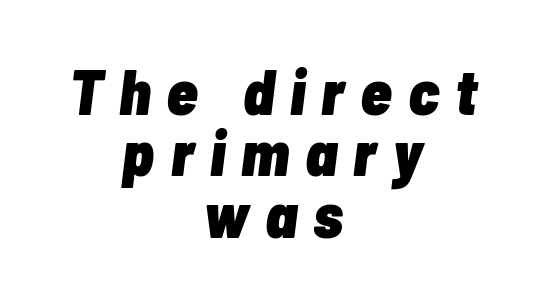
The face used here is proportionally spaced, like ordinary book or web type. Is the letter spacing exaggerated? Yes — the characters are pushed far apart. Leading is clearly below the norm, producing a dense column. Where is the straight margin? There isn't one; the lines are centered. The glyphs have the mass of a bold cut.
